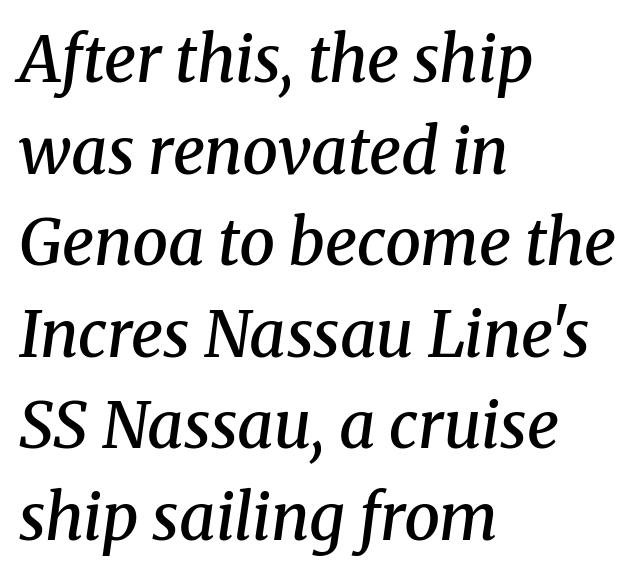
Q: Is the text bold? A: Semi-bold.
Q: Is the text italic (slanted)? A: Yes, it leans right by about 8 degrees.
Q: Is the typeface a serif or a sans-serif typeface? A: Serif.
Q: Is the text underlined? A: No.
Q: How is the paragraph aligned? A: Left-aligned.
Q: Is the spacing between letters normal or unusually wide? A: Normal.
Q: Is the spacing between lines tight, normal or loose? A: Normal.
Q: Width (condensed, normal, or wide)? A: Normal.
Q: Stroke contrast? A: Medium.
Q: x-height? A: Medium.
Q: Monospaced? A: No.
